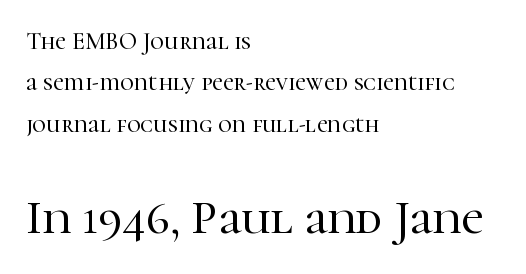
The lines in this sample share a left origin and differ only in where they stop. A typesetter would call this proportional, since set widths differ per character. The passage shown has conventional tracking throughout. Unlike italic type, these characters show no tilt at all.
